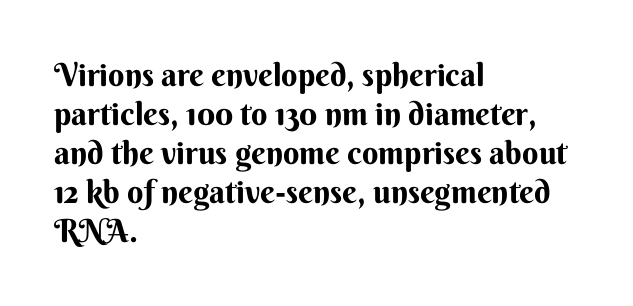
{"serif": "no", "italic": "no", "bold": "yes", "weight": "bold", "width": "normal", "stroke_contrast": "medium", "x_height": "small", "monospaced": "no", "underline": "no", "align": "left", "line_spacing_ratio": 1.22, "letter_spacing": "normal", "letter_spacing_em": 0.0, "glyph_px": 32}
